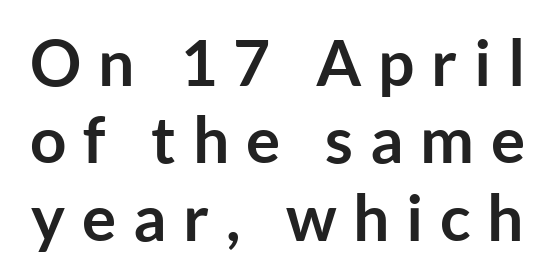
Q: Is the text bold? A: Yes.
Q: Is the text italic (slanted)? A: No, it is upright.
Q: Is the typeface a serif or a sans-serif typeface? A: Sans-serif.
Q: Is the text underlined? A: No.
Q: Is the spacing between letters normal or unusually wide? A: Unusually wide.
Q: Width (condensed, normal, or wide)? A: Normal.
Q: Stroke contrast? A: Low.
Q: x-height? A: Medium.
Q: Monospaced? A: No.
